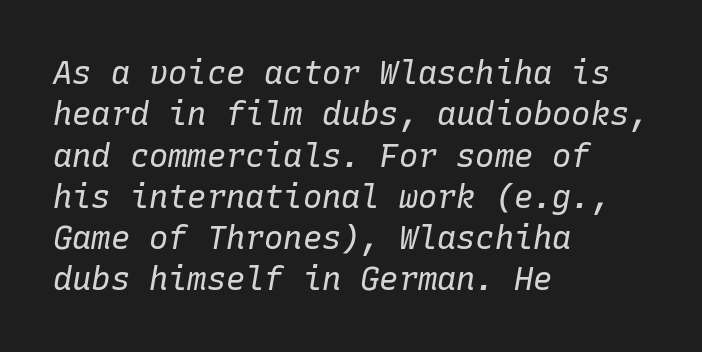
Q: Is the text bold? A: No.
Q: Is the text italic (slanted)? A: Yes, it leans right by about 10 degrees.
Q: Is the text underlined? A: No.
Q: How is the paragraph aligned? A: Left-aligned.
Q: Is the spacing between letters normal or unusually wide? A: Normal.
Q: Is the spacing between lines tight, normal or loose? A: Normal.
Q: Width (condensed, normal, or wide)? A: Normal.
Q: Stroke contrast? A: Low.
Q: x-height? A: Medium.
Q: Monospaced? A: Yes.
